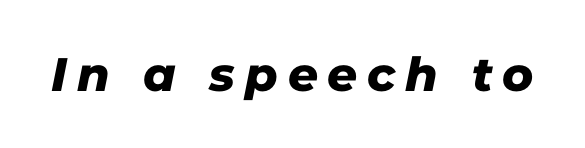
Just letters on the line, the space beneath them empty. There is plenty of visible air inserted between adjacent glyphs. You could not count columns in this text — the font is proportionally spaced. Note: no serifs on the glyphs.
